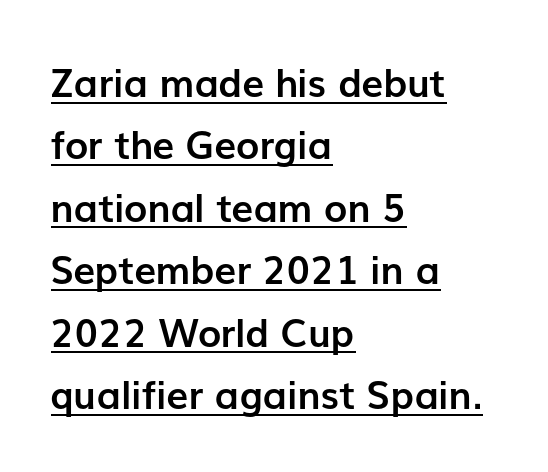
Q: Is the text bold? A: Yes.
Q: Is the text italic (slanted)? A: No, it is upright.
Q: Is the typeface a serif or a sans-serif typeface? A: Sans-serif.
Q: Is the text underlined? A: Yes.
Q: How is the paragraph aligned? A: Left-aligned.
Q: Is the spacing between letters normal or unusually wide? A: Normal.
Q: Is the spacing between lines tight, normal or loose? A: Normal.
Q: Width (condensed, normal, or wide)? A: Normal.
Q: Stroke contrast? A: Low.
Q: x-height? A: Medium.
Q: Monospaced? A: No.
